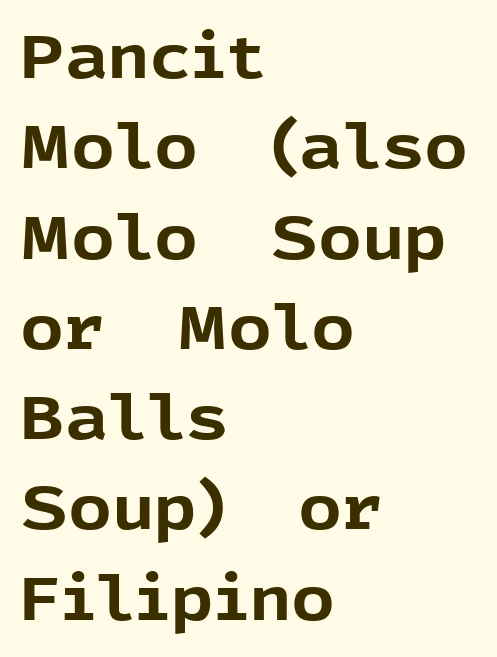
Q: Is the text bold? A: Yes.
Q: Is the text italic (slanted)? A: No, it is upright.
Q: Is the typeface a serif or a sans-serif typeface? A: Sans-serif.
Q: Is the text underlined? A: No.
Q: How is the paragraph aligned? A: Left-aligned.
Q: Is the spacing between letters normal or unusually wide? A: Normal.
Q: Is the spacing between lines tight, normal or loose? A: Normal.
Q: Width (condensed, normal, or wide)? A: Normal.
Q: x-height? A: Medium.
Q: Monospaced? A: No.
